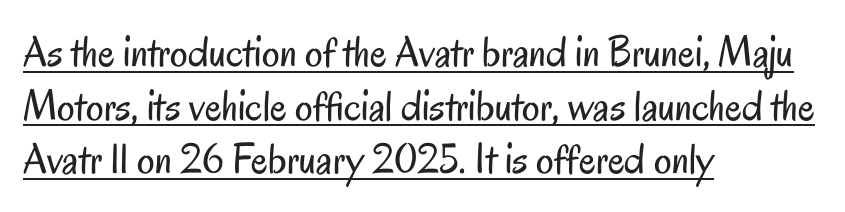
This is not heavy type; no bold has been used. Underlined type. Stroke terminals: plain, sans-serif. This rendering leaves character spacing at its baseline value. Tall strokes in this sample are plumb rather than angled. Note the varied advance widths — an 'i' is clearly narrower than an 'm'.
